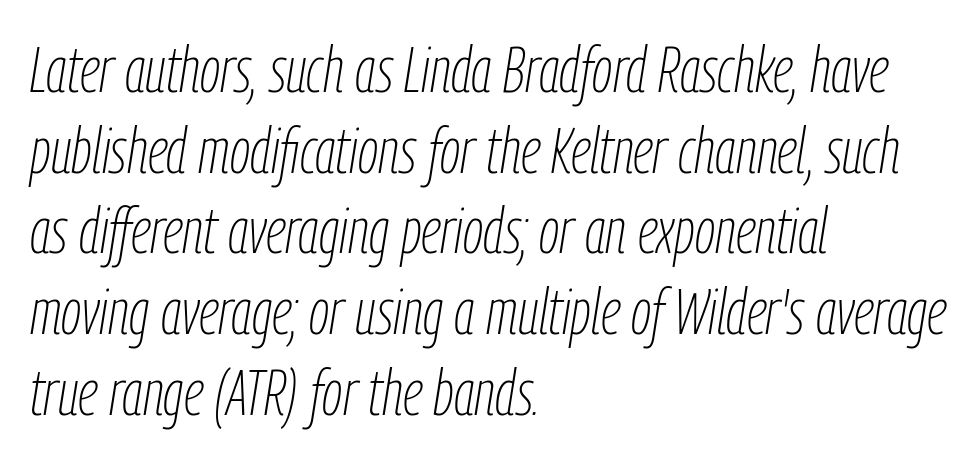
Q: Is the text bold? A: No.
Q: Is the text italic (slanted)? A: Yes, it leans right by about 9 degrees.
Q: Is the text underlined? A: No.
Q: How is the paragraph aligned? A: Left-aligned.
Q: Is the spacing between letters normal or unusually wide? A: Normal.
Q: Is the spacing between lines tight, normal or loose? A: Normal.
Q: Width (condensed, normal, or wide)? A: Condensed.
Q: Stroke contrast? A: Low.
Q: x-height? A: Medium.
Q: Monospaced? A: No.
